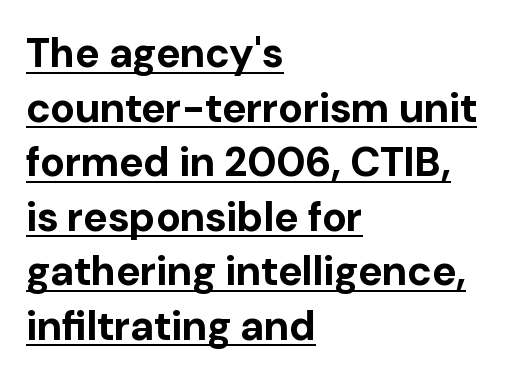
You could call the tracking neutral — neither tight nor loose. Does the type have serifs? No, each stem ends abruptly. A normal amount of white space separates one row of letters from the next. The lettering is marked with a stroke running underneath it.
